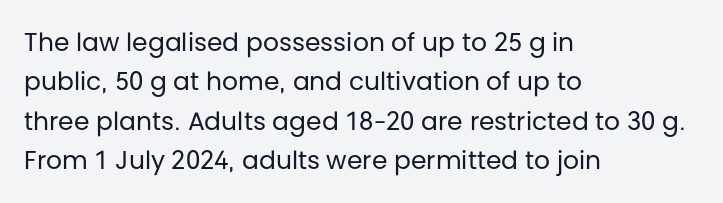
Q: Is the text bold? A: No.
Q: Is the text italic (slanted)? A: No, it is upright.
Q: Is the text underlined? A: No.
Q: How is the paragraph aligned? A: Left-aligned.
Q: Is the spacing between letters normal or unusually wide? A: Normal.
Q: Is the spacing between lines tight, normal or loose? A: Normal.
